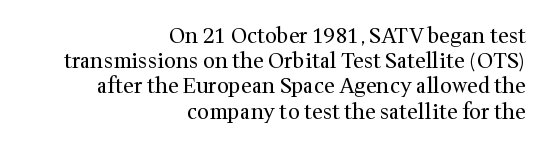
Q: Is the text bold? A: No.
Q: Is the text italic (slanted)? A: No, it is upright.
Q: Is the text underlined? A: No.
Q: How is the paragraph aligned? A: Right-aligned.
Q: Is the spacing between letters normal or unusually wide? A: Normal.
